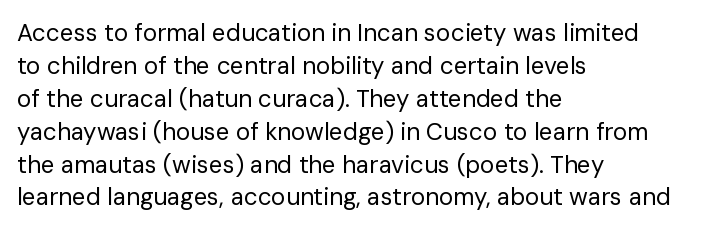
{"italic": "no", "bold": "no", "underline": "no", "align": "left", "line_spacing": "normal", "line_spacing_ratio": 1.37, "letter_spacing": "normal", "letter_spacing_em": 0.0, "glyph_px": 24}
